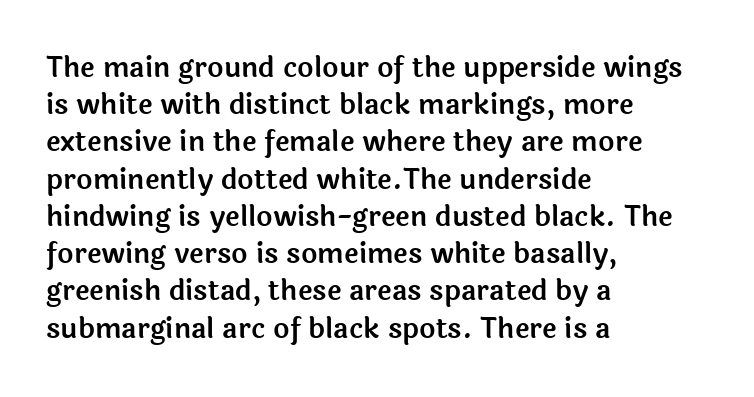
The image shows 28 px sans-serif type, upright; set left-aligned, normal line spacing (1.33x), normal letter spacing, not underlined; a medium x-height.
